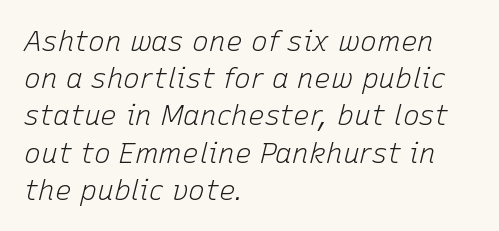
{"italic": "yes", "lean": "right", "slant_degrees": 15, "bold": "no", "weight": "light", "width": "normal", "stroke_contrast": "low", "x_height": "medium", "monospaced": "no", "underline": "no", "align": "left", "line_spacing": "normal", "line_spacing_ratio": 1.33, "letter_spacing": "normal", "letter_spacing_em": 0.0, "glyph_px": 28}
